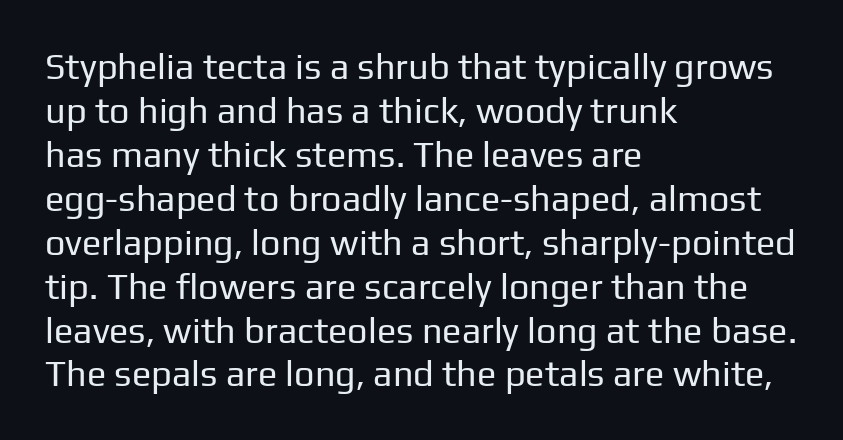
{"serif": "no", "italic": "no", "bold": "no", "weight": "regular", "width": "normal", "stroke_contrast": "low", "x_height": "medium", "monospaced": "no", "underline": "no", "align": "left", "line_spacing_ratio": 1.22, "letter_spacing": "normal", "letter_spacing_em": 0.0, "glyph_px": 36}
